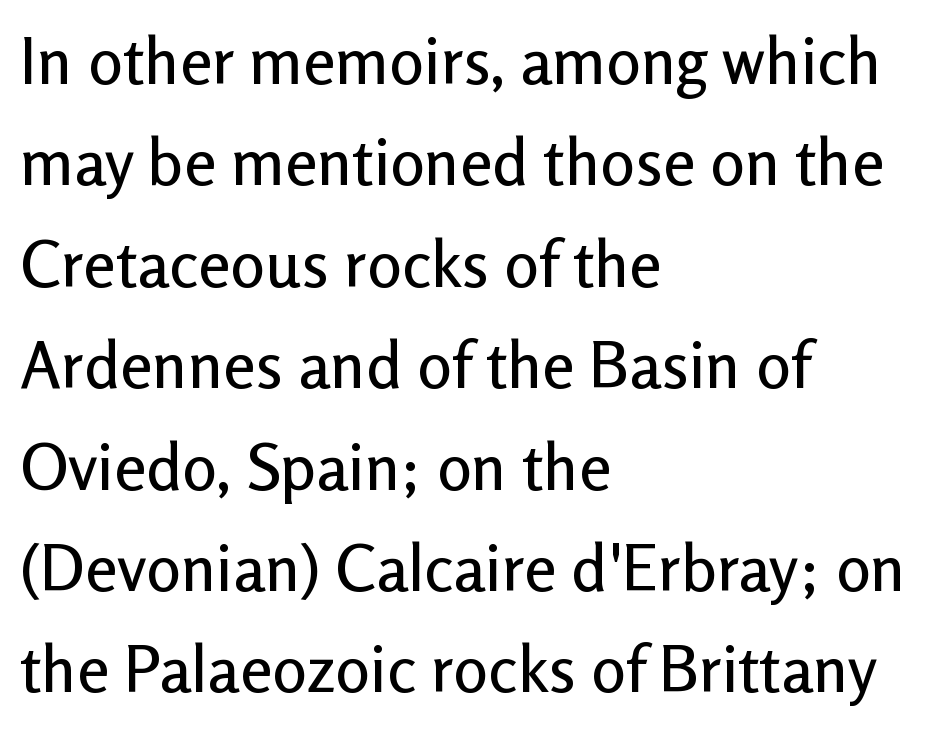
{"serif": "no", "italic": "no", "width": "normal", "stroke_contrast": "low", "x_height": "medium", "monospaced": "no", "underline": "no", "align": "left", "line_spacing": "normal", "line_spacing_ratio": 1.56, "letter_spacing": "normal", "letter_spacing_em": 0.0, "glyph_px": 65}
